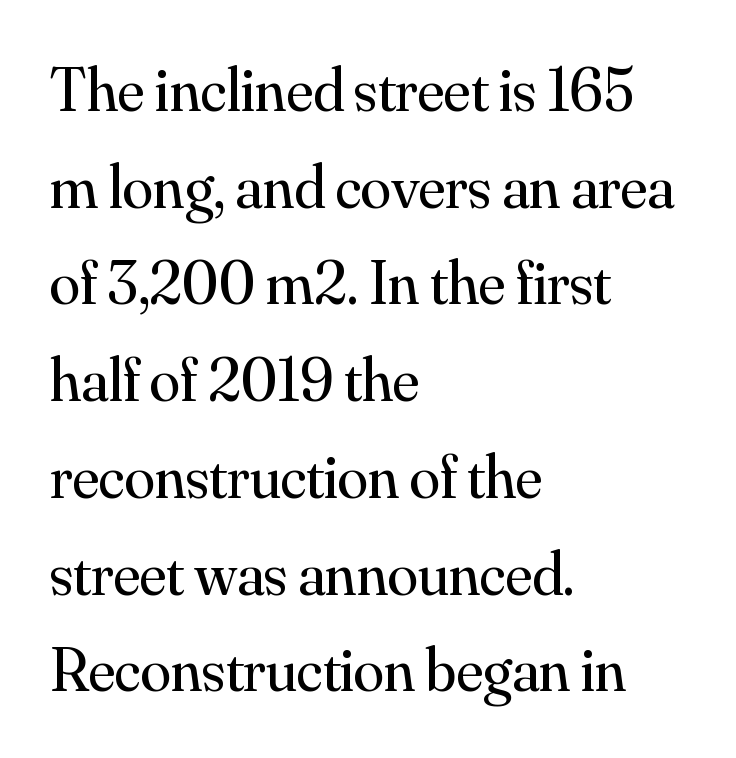
Q: Is the text bold? A: No.
Q: Is the text italic (slanted)? A: No, it is upright.
Q: Is the typeface a serif or a sans-serif typeface? A: Serif.
Q: Is the text underlined? A: No.
Q: How is the paragraph aligned? A: Left-aligned.
Q: Is the spacing between letters normal or unusually wide? A: Normal.
Q: Is the spacing between lines tight, normal or loose? A: Normal.
Q: Width (condensed, normal, or wide)? A: Normal.
Q: Stroke contrast? A: Medium.
Q: x-height? A: Small.
Q: Monospaced? A: No.
